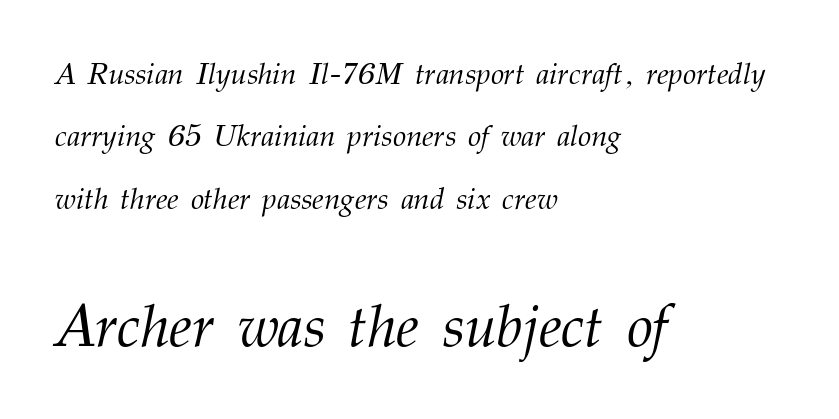
The image shows 59 px light serif type, italic (leaning right); set left-aligned, loose line spacing (2.08x), normal letter spacing, not underlined; the second (bottom) block is 1.97x larger; medium stroke contrast and a medium x-height.
